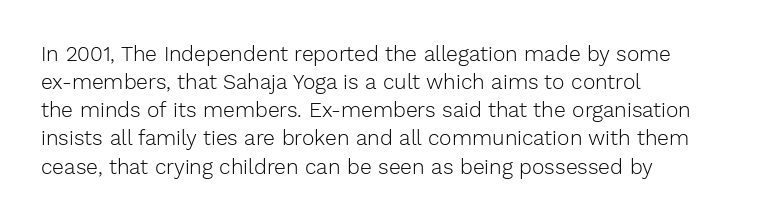
{"italic": "no", "bold": "no", "underline": "no", "align": "left", "line_spacing": "normal", "line_spacing_ratio": 1.34, "letter_spacing": "normal", "letter_spacing_em": 0.0, "glyph_px": 21}
